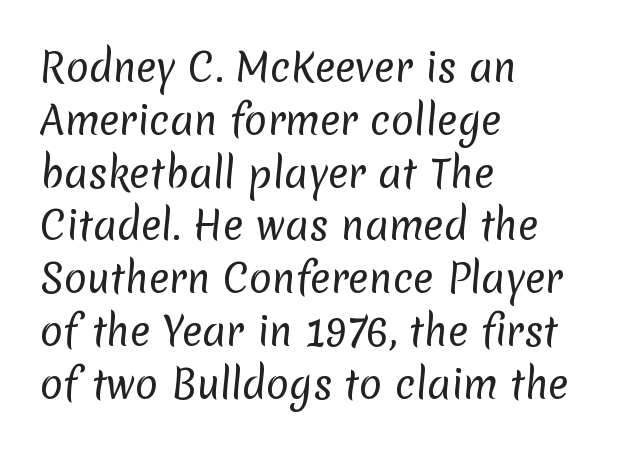
Q: Is the text bold? A: No.
Q: Is the typeface a serif or a sans-serif typeface? A: Sans-serif.
Q: Is the text underlined? A: No.
Q: How is the paragraph aligned? A: Left-aligned.
Q: Is the spacing between letters normal or unusually wide? A: Normal.
Q: Is the spacing between lines tight, normal or loose? A: Normal.
Q: Width (condensed, normal, or wide)? A: Normal.
Q: Stroke contrast? A: Low.
Q: x-height? A: Medium.
Q: Monospaced? A: No.
